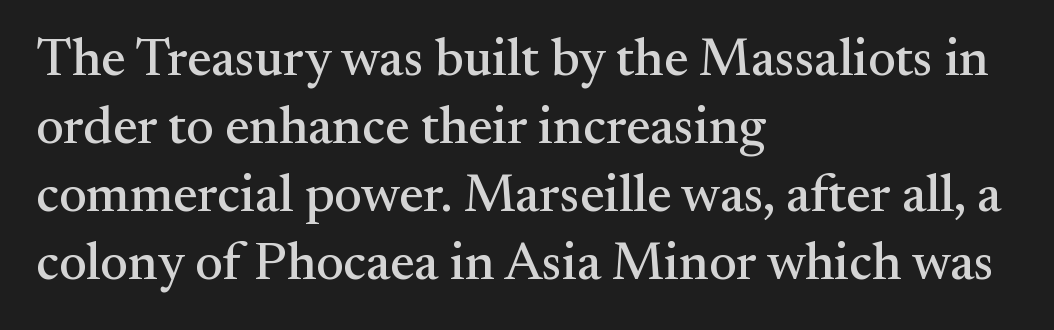
{"serif": "yes", "italic": "no", "width": "normal", "stroke_contrast": "medium", "x_height": "small", "monospaced": "no", "underline": "no", "align": "left", "line_spacing": "normal", "line_spacing_ratio": 1.28, "letter_spacing": "normal", "letter_spacing_em": 0.0, "glyph_px": 53}
